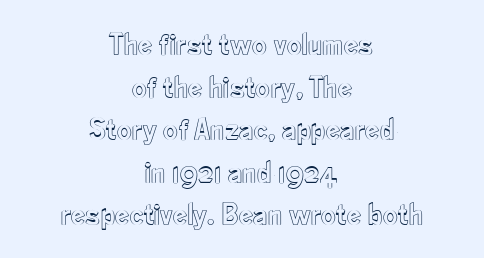
Here the designer chose a conventional face with non-uniform glyph widths. Posture: upright roman. Unmarked baselines from the first word to the last. Where is the straight margin? There isn't one; the lines are centered.
